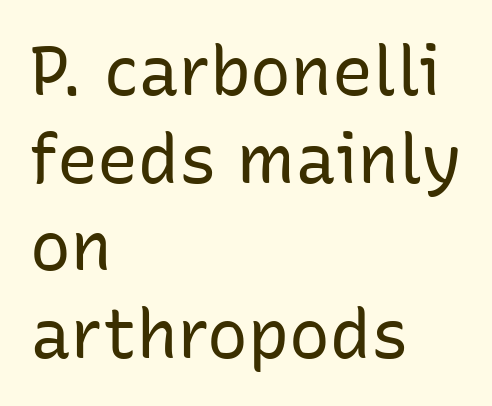
The typesetter chose a ragged-right arrangement here. Heft: none added — not bold. Observe the ordinary spacing: letters are neighbours, not strangers. The rendering uses natural spacing where letterforms have individual widths. Typographically, this falls in the sans-serif category.
